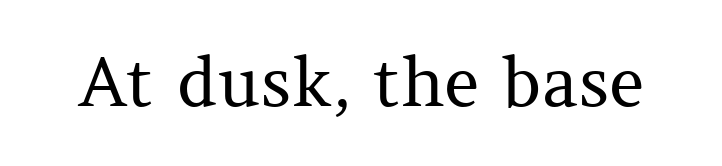
{"serif": "yes", "italic": "no", "bold": "no", "weight": "regular", "width": "normal", "stroke_contrast": "medium", "x_height": "medium", "monospaced": "no", "underline": "no", "letter_spacing": "normal", "letter_spacing_em": 0.0, "glyph_px": 68}
